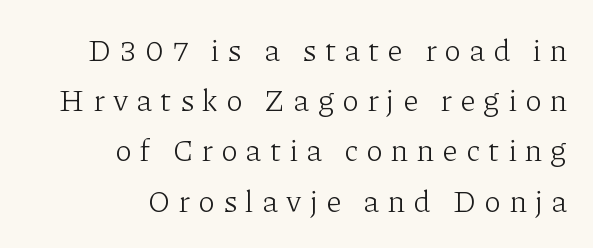
Q: Is the text bold? A: No.
Q: Is the text italic (slanted)? A: No, it is upright.
Q: Is the typeface a serif or a sans-serif typeface? A: Serif.
Q: Is the text underlined? A: No.
Q: How is the paragraph aligned? A: Right-aligned.
Q: Is the spacing between letters normal or unusually wide? A: Unusually wide.
Q: Is the spacing between lines tight, normal or loose? A: Normal.
Q: Width (condensed, normal, or wide)? A: Normal.
Q: Stroke contrast? A: Low.
Q: x-height? A: Medium.
Q: Monospaced? A: No.
